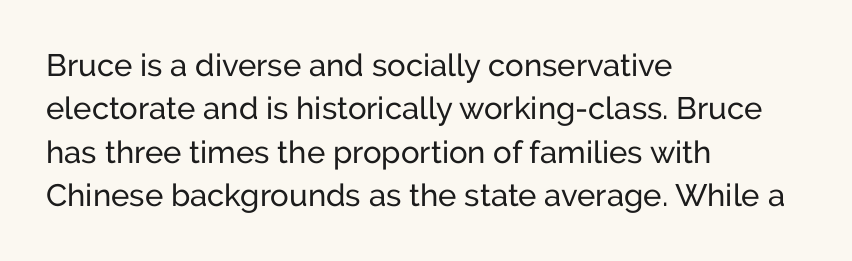
Q: Is the text bold? A: No.
Q: Is the text italic (slanted)? A: No, it is upright.
Q: Is the typeface a serif or a sans-serif typeface? A: Sans-serif.
Q: Is the text underlined? A: No.
Q: How is the paragraph aligned? A: Left-aligned.
Q: Is the spacing between letters normal or unusually wide? A: Normal.
Q: Is the spacing between lines tight, normal or loose? A: Normal.
Q: Width (condensed, normal, or wide)? A: Normal.
Q: Stroke contrast? A: Low.
Q: x-height? A: Medium.
Q: Monospaced? A: No.
